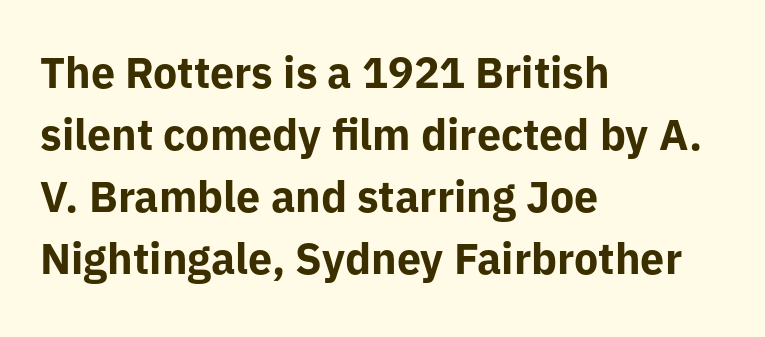
A classic flush-left, rag-right setting is used for this passage. Quick note: underline off. These lines are rendered in a variable-pitch font. Thick stems and heavy bowls — unmistakably bold. Rows of type keep a routine distance in the vertical direction.
